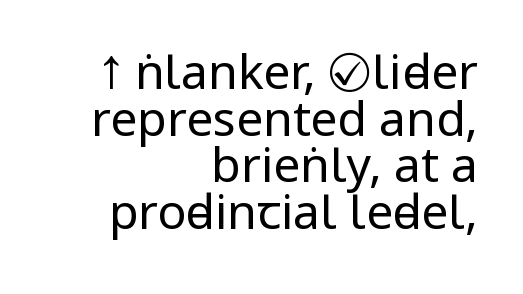
The image shows 48 px regular-weight, condensed sans-serif type, upright; set right-aligned, tight line spacing (0.97x), normal letter spacing, not underlined; low stroke contrast and a large x-height.
